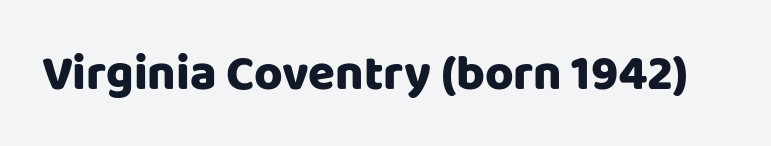
{"serif": "no", "italic": "no", "width": "normal", "stroke_contrast": "low", "x_height": "large", "monospaced": "no", "underline": "no", "letter_spacing": "normal", "letter_spacing_em": 0.0, "glyph_px": 49}
